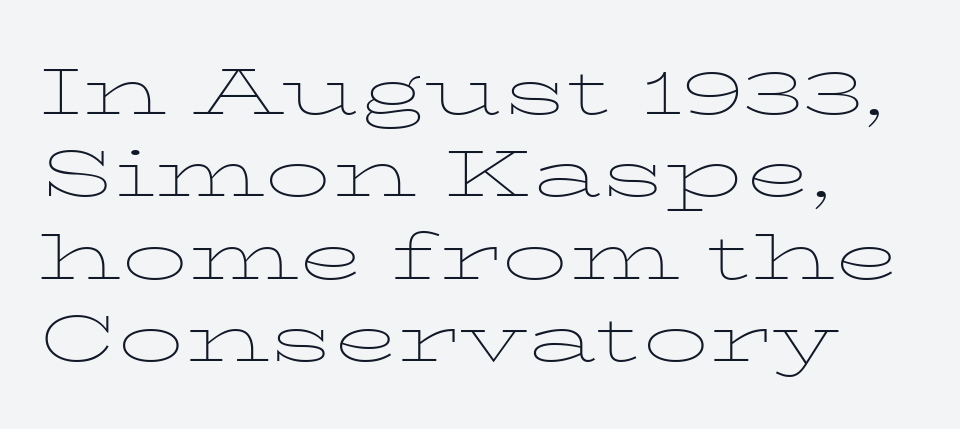
Q: Is the text bold? A: No.
Q: Is the text italic (slanted)? A: No, it is upright.
Q: Is the typeface a serif or a sans-serif typeface? A: Serif.
Q: Is the text underlined? A: No.
Q: How is the paragraph aligned? A: Left-aligned.
Q: Is the spacing between letters normal or unusually wide? A: Normal.
Q: Is the spacing between lines tight, normal or loose? A: Normal.
Q: Width (condensed, normal, or wide)? A: Wide.
Q: Stroke contrast? A: Low.
Q: x-height? A: Medium.
Q: Monospaced? A: No.
